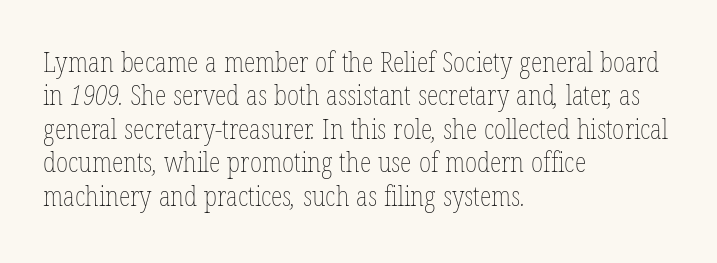
Leftover space on each line is placed entirely after the last word. Descender tails drop into unmarked territory. Standard letterfit; no display-style spreading of the glyphs. The font sits on the lighter half of the weight spectrum, regular included.
